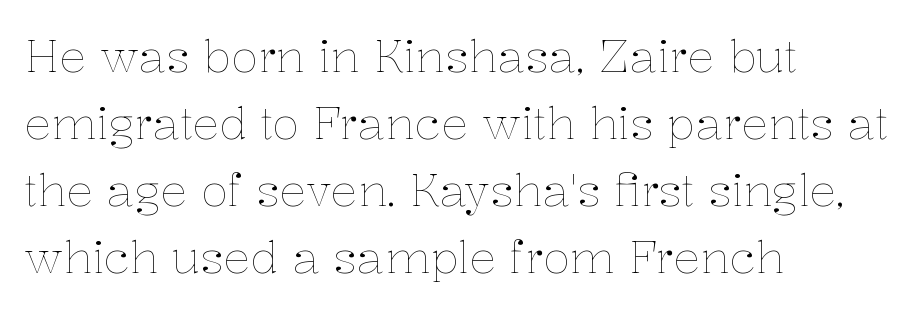
Q: Is the text bold? A: No.
Q: Is the text italic (slanted)? A: No, it is upright.
Q: Is the text underlined? A: No.
Q: How is the paragraph aligned? A: Left-aligned.
Q: Is the spacing between letters normal or unusually wide? A: Normal.
Q: Is the spacing between lines tight, normal or loose? A: Normal.
Q: Width (condensed, normal, or wide)? A: Normal.
Q: Stroke contrast? A: Low.
Q: x-height? A: Medium.
Q: Monospaced? A: No.
